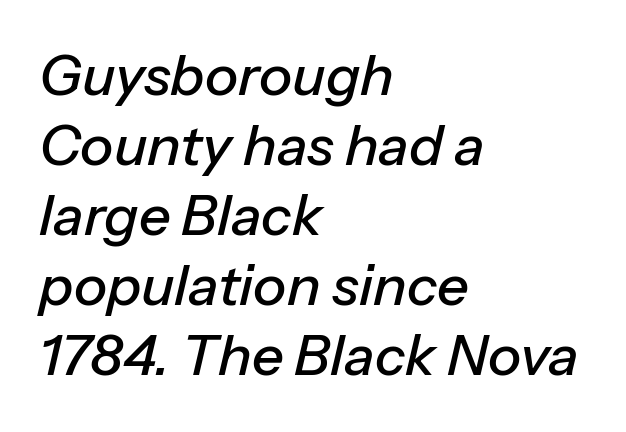
{"italic": "yes", "lean": "right", "slant_degrees": 13, "width": "normal", "stroke_contrast": "low", "x_height": "medium", "monospaced": "no", "underline": "no", "align": "left", "line_spacing": "normal", "line_spacing_ratio": 1.25, "letter_spacing": "normal", "letter_spacing_em": 0.0, "glyph_px": 56}
